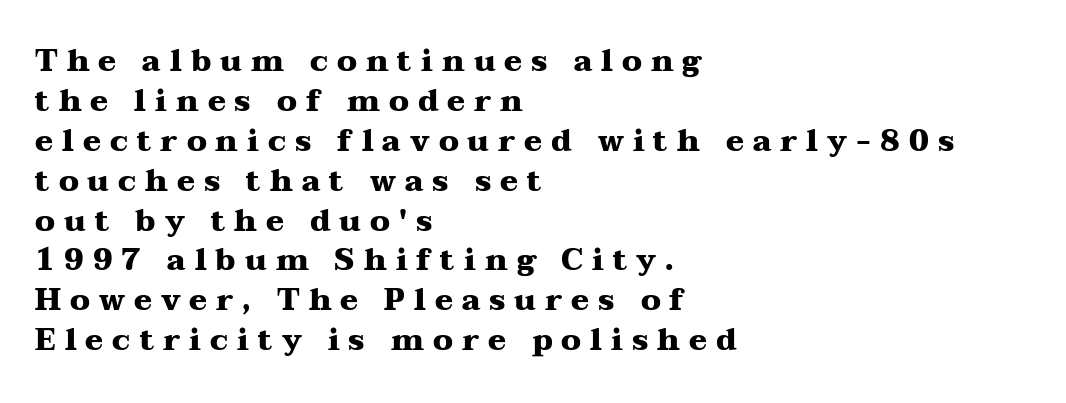
The image shows 30 px heavy, wide serif type, upright; set left-aligned, normal line spacing (1.33x), unusually wide letter spacing (+0.3 em), not underlined; medium stroke contrast and a medium x-height.
